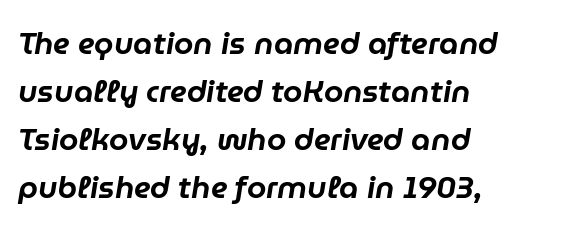
The image shows 31 px text type, italic (leaning right); set left-aligned, normal line spacing (1.55x), normal letter spacing, not underlined; low stroke contrast and a medium x-height.
